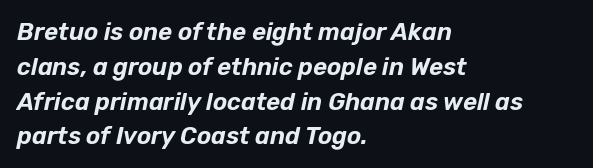
The specimen reads as italic at a glance. The lines in this sample share a left origin and differ only in where they stop. What's the leading like? Ordinary, nothing unusual. The glyphs are unaccompanied by any horizontal stroke below them. There is no visible air inserted between adjacent glyphs.
